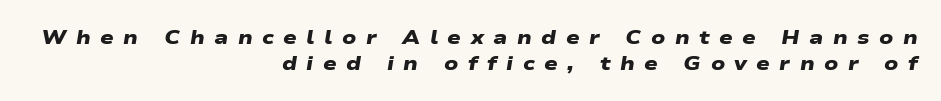
The specimen omits any rule beneath the text block's lines. The glyphs have the mass of a bold cut. Does the copy run flush right? Yes — the right margin is perfectly even. Line spacing here is normal. Tracking here is generous; glyphs stand well apart from one another.
